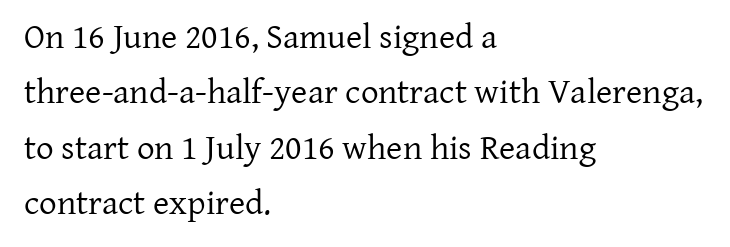
{"serif": "yes", "italic": "no", "bold": "no", "weight": "regular", "width": "normal", "stroke_contrast": "low", "x_height": "medium", "monospaced": "no", "underline": "no", "align": "left", "line_spacing": "normal", "line_spacing_ratio": 1.58, "letter_spacing": "normal", "letter_spacing_em": 0.0, "glyph_px": 35}
